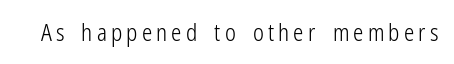
Honestly, there is no underline to notice here at all. This is roman type, the default non-slanted kind. Weight: not bold — regular or lighter.
